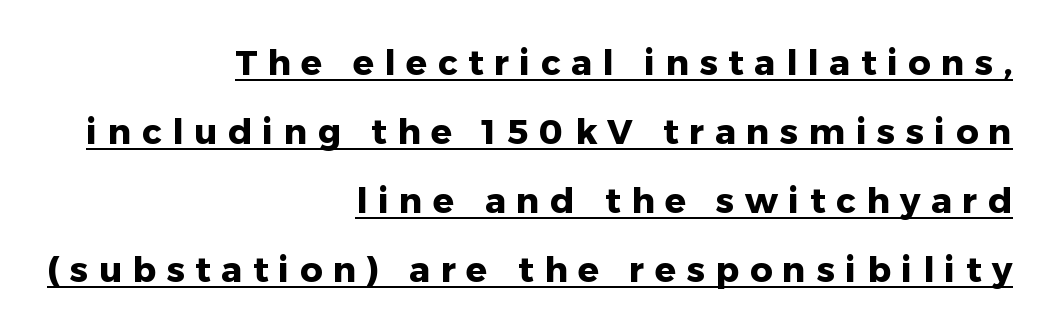
Q: Is the text bold? A: Yes.
Q: Is the text italic (slanted)? A: No, it is upright.
Q: Is the typeface a serif or a sans-serif typeface? A: Sans-serif.
Q: Is the text underlined? A: Yes.
Q: How is the paragraph aligned? A: Right-aligned.
Q: Is the spacing between letters normal or unusually wide? A: Unusually wide.
Q: Is the spacing between lines tight, normal or loose? A: Loose.
Q: Width (condensed, normal, or wide)? A: Normal.
Q: Stroke contrast? A: Low.
Q: x-height? A: Medium.
Q: Monospaced? A: No.
